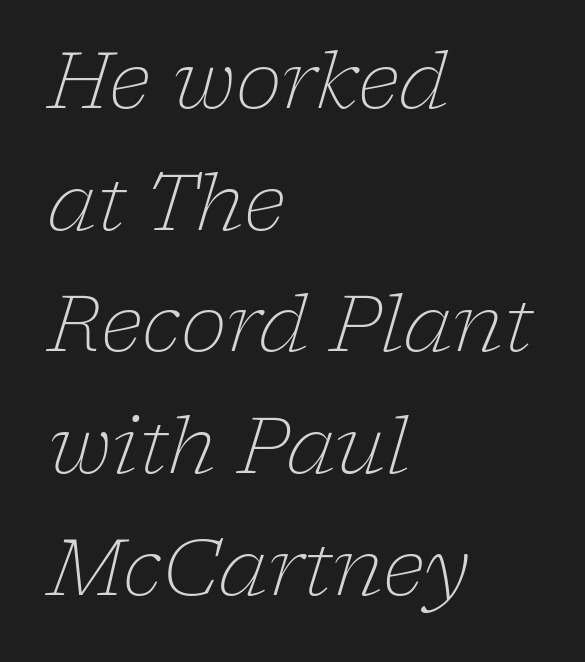
Q: Is the text bold? A: No.
Q: Is the text italic (slanted)? A: Yes, it leans right by about 17 degrees.
Q: Is the typeface a serif or a sans-serif typeface? A: Serif.
Q: Is the text underlined? A: No.
Q: How is the paragraph aligned? A: Left-aligned.
Q: Is the spacing between letters normal or unusually wide? A: Normal.
Q: Is the spacing between lines tight, normal or loose? A: Normal.
Q: Width (condensed, normal, or wide)? A: Normal.
Q: Stroke contrast? A: Low.
Q: x-height? A: Medium.
Q: Monospaced? A: No.
